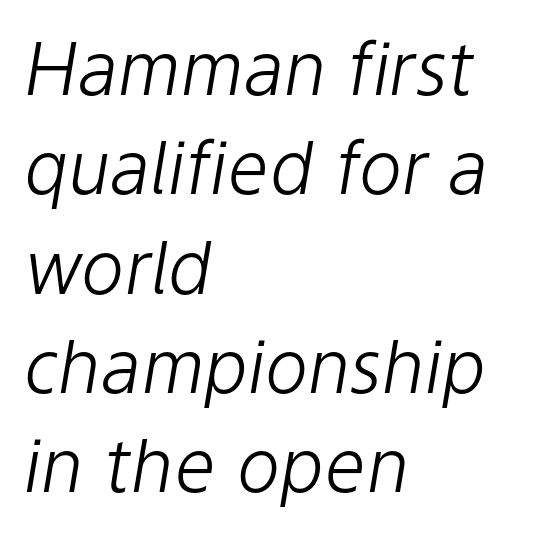
{"italic": "yes", "lean": "right", "slant_degrees": 9, "bold": "no", "weight": "light", "width": "normal", "stroke_contrast": "low", "x_height": "medium", "monospaced": "no", "underline": "no", "align": "left", "line_spacing": "normal", "line_spacing_ratio": 1.36, "letter_spacing": "normal", "letter_spacing_em": 0.0, "glyph_px": 73}
